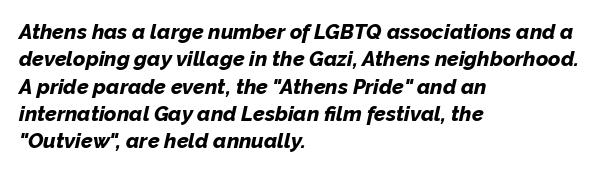
Q: Is the text bold? A: Yes.
Q: Is the text italic (slanted)? A: Yes, it leans right by about 12 degrees.
Q: Is the text underlined? A: No.
Q: How is the paragraph aligned? A: Left-aligned.
Q: Is the spacing between letters normal or unusually wide? A: Normal.
Q: Is the spacing between lines tight, normal or loose? A: Normal.
